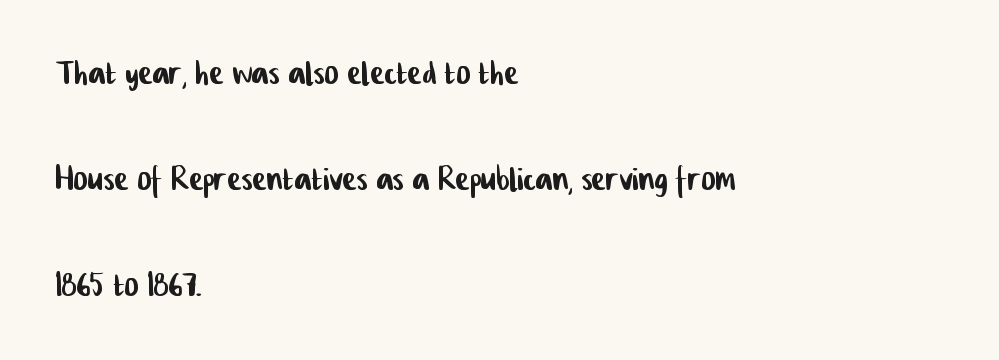
Q: Is the typeface a serif or a sans-serif typeface? A: Sans-serif.
Q: Is the text underlined? A: No.
Q: How is the paragraph aligned? A: Left-aligned.
Q: Is the spacing between letters normal or unusually wide? A: Normal.
Q: Is the spacing between lines tight, normal or loose? A: Loose.
Q: Width (condensed, normal, or wide)? A: Condensed.
Q: Stroke contrast? A: Low.
Q: x-height? A: Medium.
Q: Monospaced? A: No.
